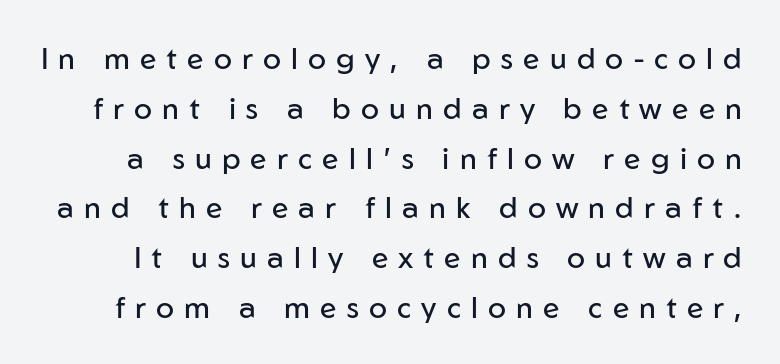
The image shows 30 px regular-weight sans-serif type, upright; set normal line spacing (1.66x), unusually wide letter spacing (+0.34 em), not underlined; low stroke contrast and a medium x-height.
